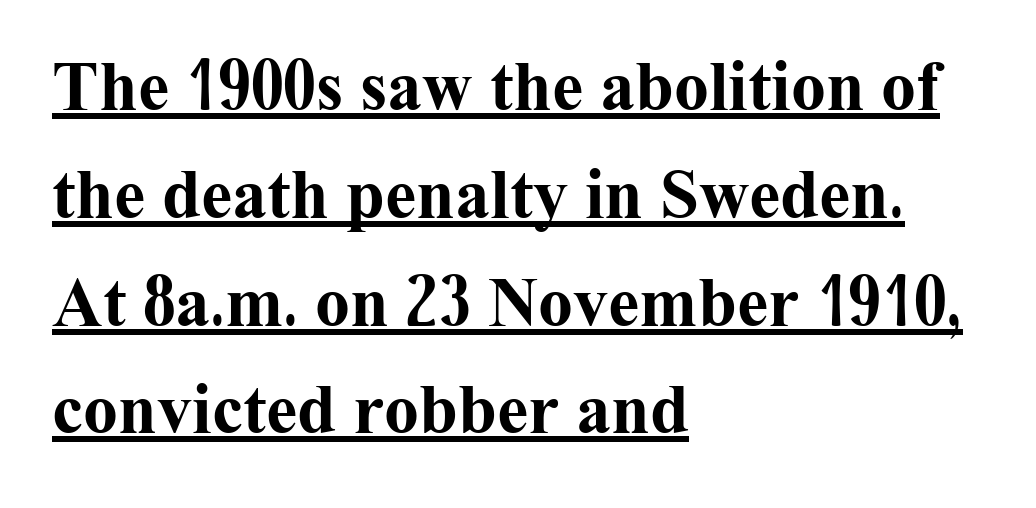
{"serif": "yes", "italic": "no", "bold": "yes", "weight": "bold", "width": "normal", "stroke_contrast": "medium", "x_height": "medium", "monospaced": "no", "underline": "yes", "align": "left", "line_spacing": "normal", "line_spacing_ratio": 1.54, "letter_spacing": "normal", "letter_spacing_em": 0.0, "glyph_px": 70}
